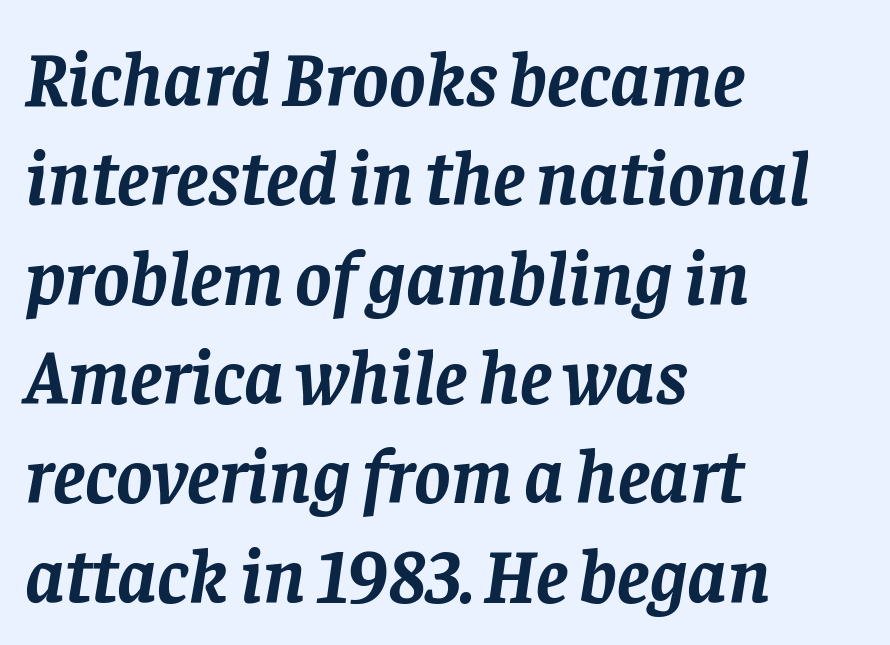
{"serif": "yes", "italic": "yes", "lean": "right", "slant_degrees": 8, "bold": "yes", "weight": "semibold", "width": "normal", "stroke_contrast": "low", "x_height": "large", "monospaced": "no", "underline": "no", "align": "left", "line_spacing": "normal", "line_spacing_ratio": 1.29, "letter_spacing": "normal", "letter_spacing_em": 0.0, "glyph_px": 77}
